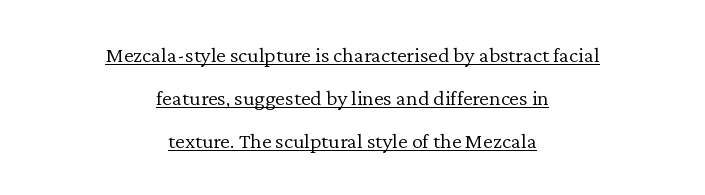
Q: Is the text bold? A: No.
Q: Is the text italic (slanted)? A: No, it is upright.
Q: Is the text underlined? A: Yes.
Q: How is the paragraph aligned? A: Centered.
Q: Is the spacing between letters normal or unusually wide? A: Normal.
Q: Is the spacing between lines tight, normal or loose? A: Loose.
